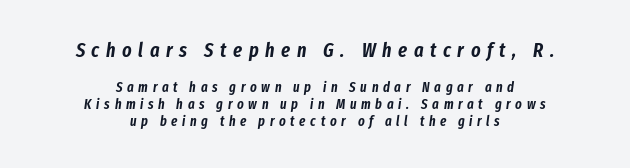
A student would notice the top passage is typeset larger than what follows. These lines were composed using italics. Horizontal alignment here is central, giving a formal, balanced look. The line texture is sparse and dotted thanks to wide tracking. The gap between lines stays unmarked.
